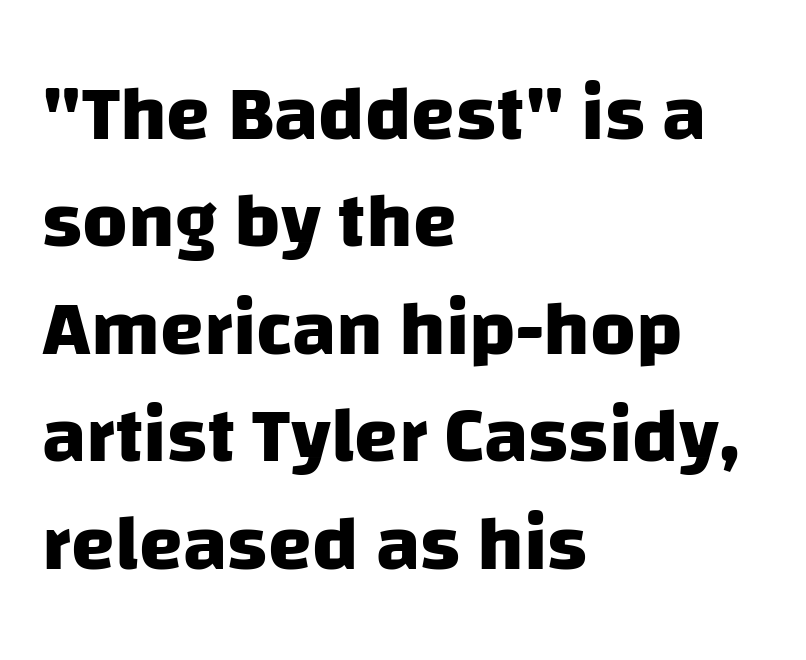
{"serif": "no", "bold": "yes", "weight": "heavy", "width": "normal", "stroke_contrast": "low", "x_height": "large", "monospaced": "no", "underline": "no", "align": "left", "line_spacing": "normal", "line_spacing_ratio": 1.36, "letter_spacing": "normal", "letter_spacing_em": 0.0, "glyph_px": 79}
